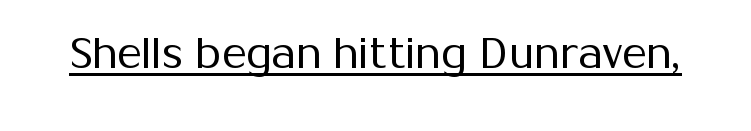
{"serif": "no", "italic": "no", "bold": "no", "weight": "regular", "width": "normal", "stroke_contrast": "medium", "x_height": "medium", "monospaced": "no", "underline": "yes", "letter_spacing": "normal", "letter_spacing_em": 0.0, "glyph_px": 42}
